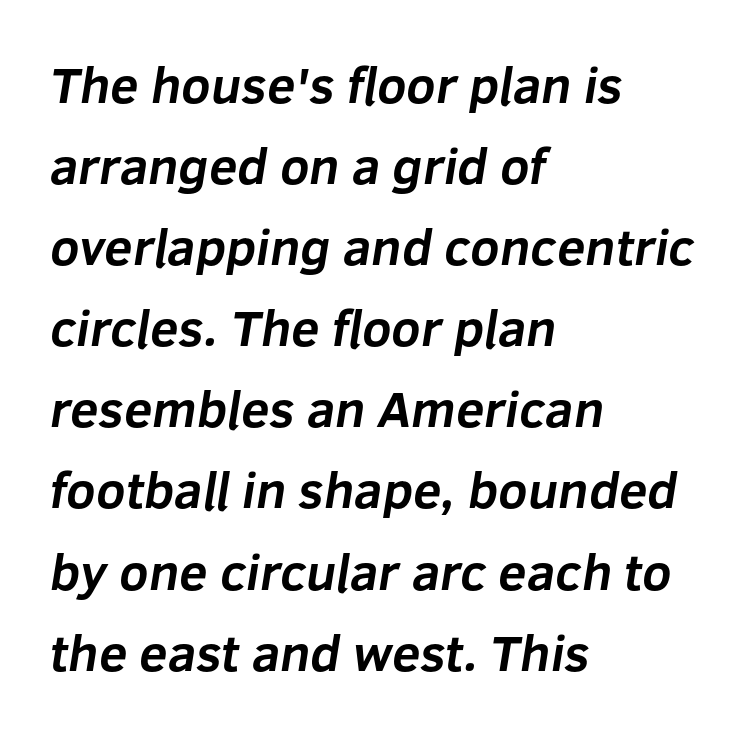
The image shows 51 px bold sans-serif type; set left-aligned, normal line spacing (1.59x), normal letter spacing, not underlined; low stroke contrast and a medium x-height.
